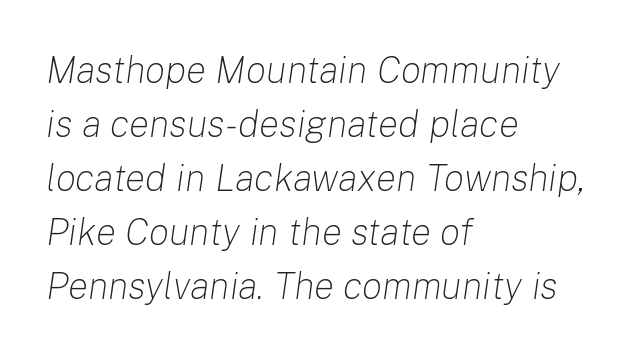
{"italic": "yes", "lean": "right", "slant_degrees": 8, "bold": "no", "weight": "light", "width": "normal", "stroke_contrast": "low", "x_height": "medium", "monospaced": "no", "underline": "no", "align": "left", "line_spacing": "normal", "line_spacing_ratio": 1.42, "letter_spacing": "normal", "letter_spacing_em": 0.0, "glyph_px": 38}
